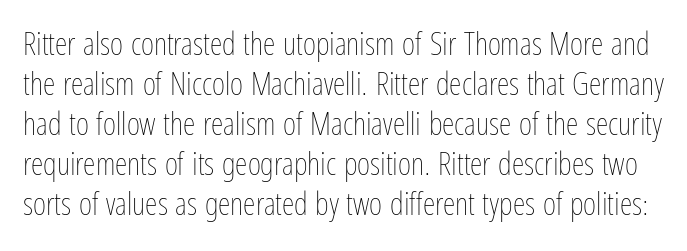
The image shows 32 px thin, condensed type, upright; set normal line spacing (1.25x), normal letter spacing, not underlined; low stroke contrast and a medium x-height.
